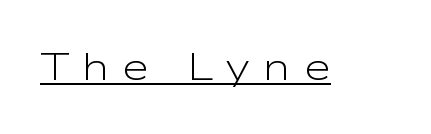
The strokes are not fattened; the text isn't bold. Is there any slant? The stems are plumb. The characters display no serif detailing; their extremities are plain. These lines have a slow, spaced-out rhythm from letter to letter.
